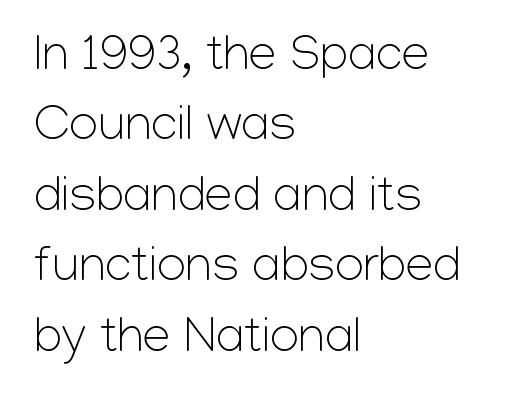
Q: Is the text bold? A: No.
Q: Is the text italic (slanted)? A: No, it is upright.
Q: Is the typeface a serif or a sans-serif typeface? A: Sans-serif.
Q: Is the text underlined? A: No.
Q: How is the paragraph aligned? A: Left-aligned.
Q: Is the spacing between letters normal or unusually wide? A: Normal.
Q: Is the spacing between lines tight, normal or loose? A: Normal.
Q: Width (condensed, normal, or wide)? A: Normal.
Q: Stroke contrast? A: Low.
Q: x-height? A: Medium.
Q: Monospaced? A: No.
